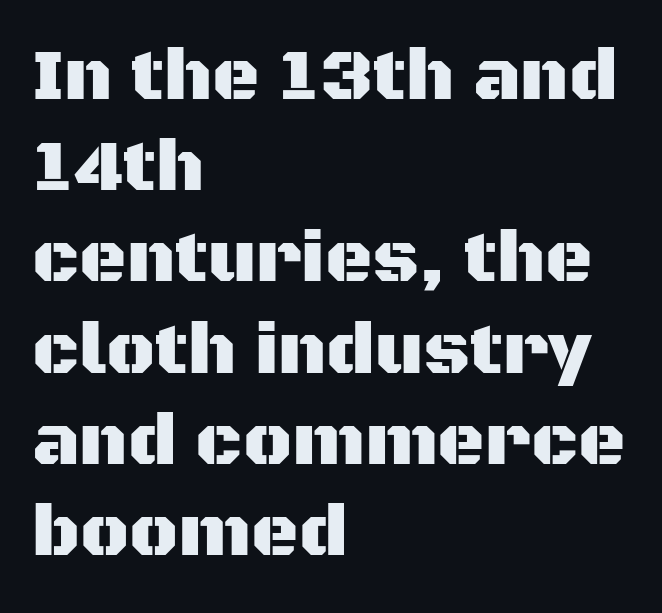
Q: Is the text italic (slanted)? A: No, it is upright.
Q: Is the typeface a serif or a sans-serif typeface? A: Sans-serif.
Q: Is the text underlined? A: No.
Q: How is the paragraph aligned? A: Left-aligned.
Q: Is the spacing between letters normal or unusually wide? A: Normal.
Q: Is the spacing between lines tight, normal or loose? A: Normal.
Q: Width (condensed, normal, or wide)? A: Normal.
Q: Stroke contrast? A: Medium.
Q: x-height? A: Large.
Q: Monospaced? A: No.
